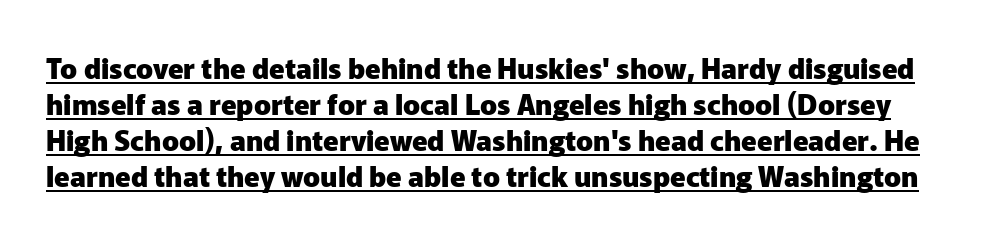
Q: Is the text bold? A: Yes.
Q: Is the text italic (slanted)? A: No, it is upright.
Q: Is the typeface a serif or a sans-serif typeface? A: Sans-serif.
Q: Is the text underlined? A: Yes.
Q: Is the spacing between letters normal or unusually wide? A: Normal.
Q: Is the spacing between lines tight, normal or loose? A: Normal.
Q: Width (condensed, normal, or wide)? A: Normal.
Q: Stroke contrast? A: Low.
Q: x-height? A: Medium.
Q: Monospaced? A: No.
